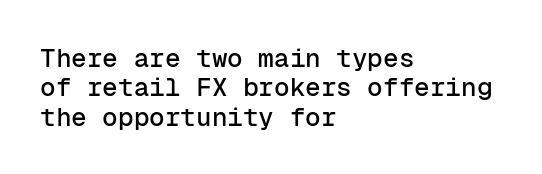
The rag falls on the right side of this text block. The vertical gap from one line to the next is small. Observe the ordinary spacing: letters are neighbours, not strangers. No word sits above an underline. Upright lettering throughout.
